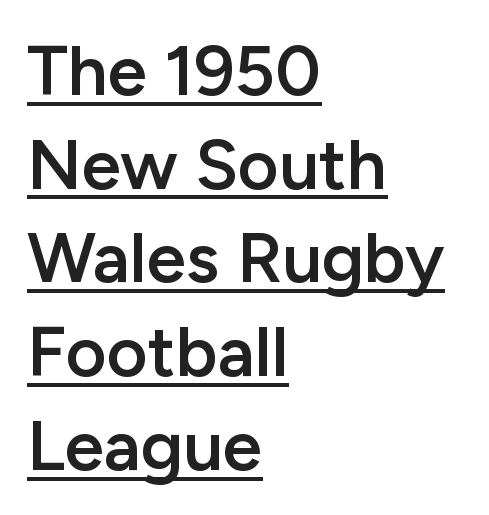
The image shows 71 px semibold sans-serif type, upright; set left-aligned, normal line spacing (1.32x), normal letter spacing, underlined; low stroke contrast and a medium x-height.
